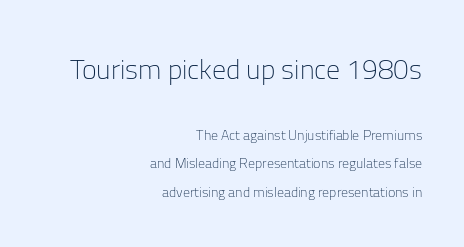
The image shows 28 px light sans-serif type, upright; set right-aligned, loose line spacing (2.02x), normal letter spacing, not underlined; the first (top) block is 2.0x larger; low stroke contrast and a medium x-height.
